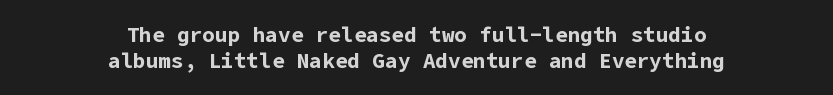
{"italic": "no", "bold": "yes", "underline": "no", "align": "center", "line_spacing_ratio": 1.22, "letter_spacing": "normal", "letter_spacing_em": 0.0, "glyph_px": 21}
